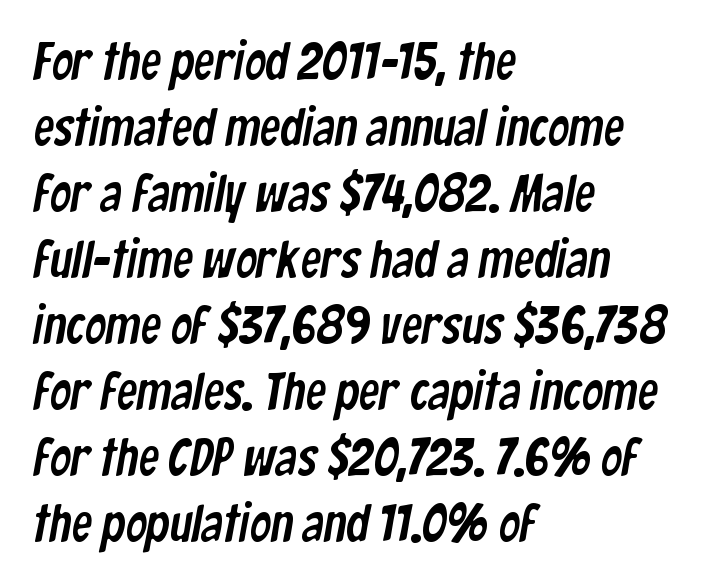
Q: Is the typeface a serif or a sans-serif typeface? A: Sans-serif.
Q: Is the text underlined? A: No.
Q: How is the paragraph aligned? A: Left-aligned.
Q: Is the spacing between letters normal or unusually wide? A: Normal.
Q: Is the spacing between lines tight, normal or loose? A: Normal.
Q: Width (condensed, normal, or wide)? A: Condensed.
Q: Stroke contrast? A: Low.
Q: x-height? A: Medium.
Q: Monospaced? A: No.
